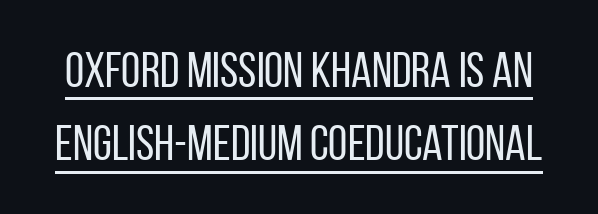
{"serif": "no", "italic": "no", "bold": "no", "weight": "regular", "width": "condensed", "stroke_contrast": "low", "x_height": "large", "monospaced": "no", "underline": "yes", "line_spacing": "normal", "line_spacing_ratio": 1.5, "letter_spacing": "normal", "letter_spacing_em": 0.0, "glyph_px": 49}
